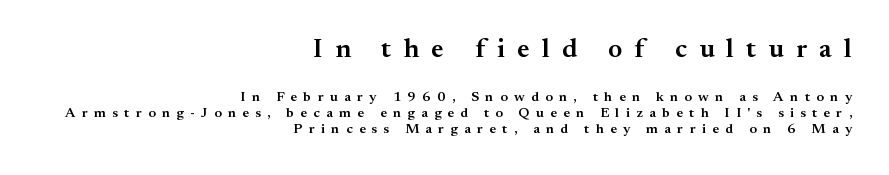
The image shows 27 px text type, upright; set right-aligned, line spacing 1.16x, unusually wide letter spacing (+0.46 em), not underlined; the first (top) block is 1.93x larger.
